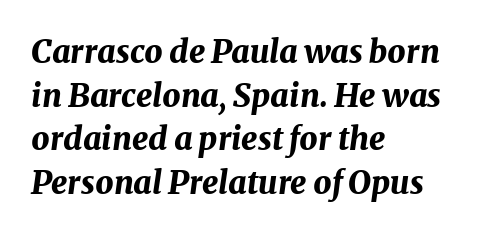
Q: Is the text bold? A: Yes.
Q: Is the text italic (slanted)? A: Yes, it leans right by about 8 degrees.
Q: Is the text underlined? A: No.
Q: How is the paragraph aligned? A: Left-aligned.
Q: Is the spacing between letters normal or unusually wide? A: Normal.
Q: Is the spacing between lines tight, normal or loose? A: Normal.
Q: Width (condensed, normal, or wide)? A: Normal.
Q: Stroke contrast? A: Medium.
Q: x-height? A: Medium.
Q: Monospaced? A: No.
